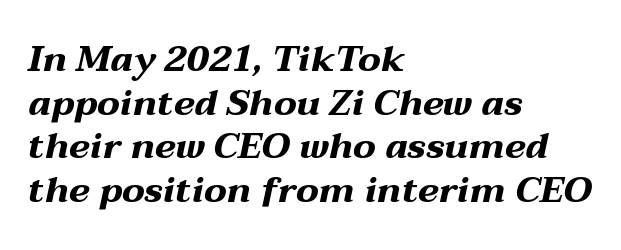
{"italic": "yes", "lean": "right", "slant_degrees": 12, "bold": "yes", "weight": "bold", "width": "wide", "stroke_contrast": "medium", "x_height": "medium", "monospaced": "no", "underline": "no", "align": "left", "line_spacing_ratio": 1.21, "letter_spacing": "normal", "letter_spacing_em": 0.0, "glyph_px": 36}
